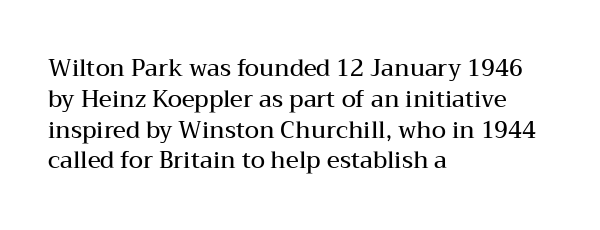
{"italic": "no", "bold": "semi", "underline": "no", "align": "left", "line_spacing": "normal", "line_spacing_ratio": 1.34, "letter_spacing": "normal", "letter_spacing_em": 0.0, "glyph_px": 23}
